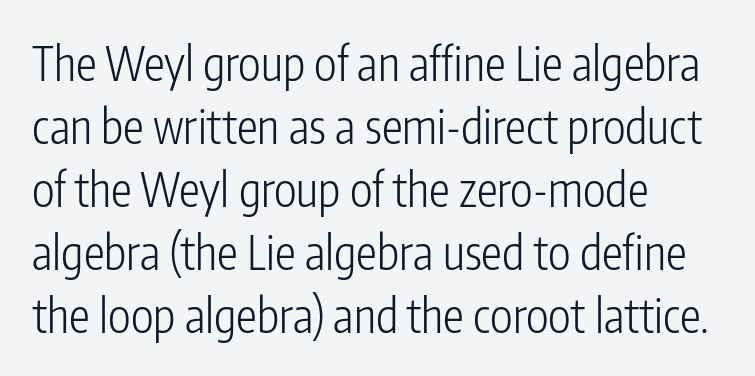
In terms of letterspacing, this is plain default setting. Spacing verdict: proportional, widths tailored to each character. The font's upright variant was chosen for this text. Line starts are locked; line ends wander.
